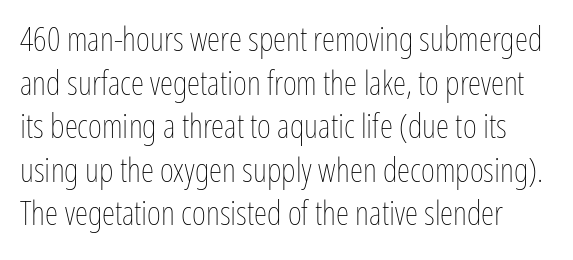
Q: Is the text bold? A: No.
Q: Is the text italic (slanted)? A: No, it is upright.
Q: Is the text underlined? A: No.
Q: Is the spacing between letters normal or unusually wide? A: Normal.
Q: Is the spacing between lines tight, normal or loose? A: Normal.
Q: Width (condensed, normal, or wide)? A: Condensed.
Q: Stroke contrast? A: Low.
Q: x-height? A: Medium.
Q: Monospaced? A: No.
